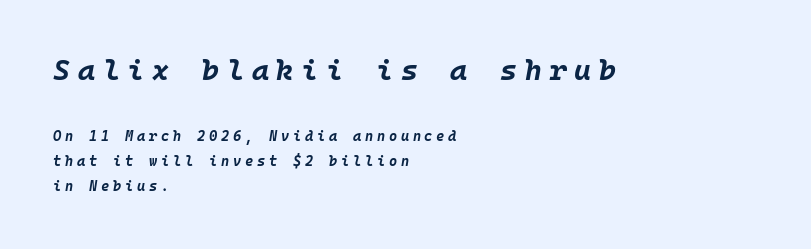
{"italic": "yes", "lean": "right", "slant_degrees": 10, "bold": "yes", "weight": "bold", "width": "normal", "stroke_contrast": "low", "x_height": "large", "monospaced": "yes", "underline": "no", "align": "left", "line_spacing_ratio": 1.79, "letter_spacing": "wide", "letter_spacing_em": 0.27, "larger_block": "first", "size_ratio": 2.07, "glyph_px": 29}
